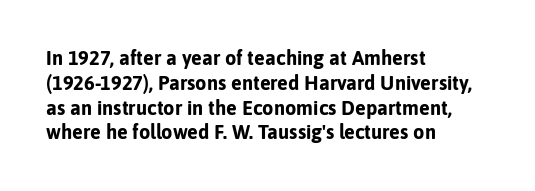
{"italic": "no", "bold": "yes", "underline": "no", "align": "left", "line_spacing_ratio": 1.24, "letter_spacing": "normal", "letter_spacing_em": 0.0, "glyph_px": 20}
